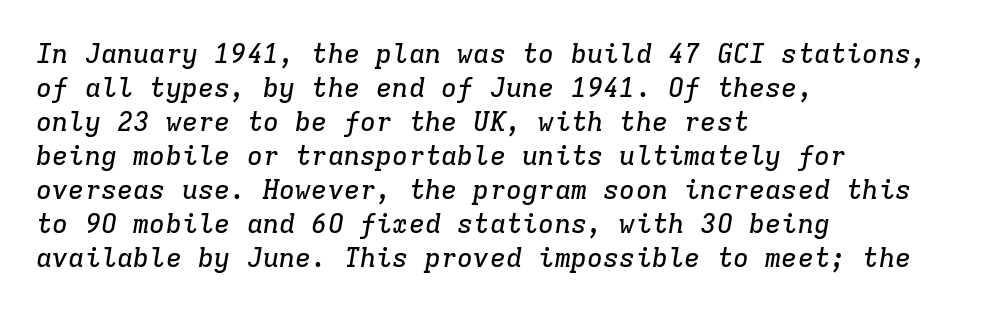
The image shows 27 px text type, italic (leaning right); set left-aligned, normal line spacing (1.26x), normal letter spacing, not underlined.
